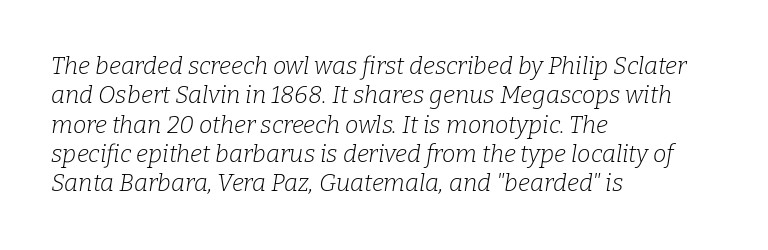
The image shows 24 px text type, italic (leaning right); set left-aligned, line spacing 1.22x, normal letter spacing, not underlined.
